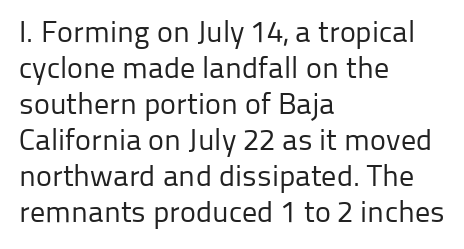
{"serif": "no", "italic": "no", "bold": "no", "weight": "regular", "width": "normal", "stroke_contrast": "low", "x_height": "medium", "monospaced": "no", "underline": "no", "align": "left", "line_spacing_ratio": 1.2, "letter_spacing": "normal", "letter_spacing_em": 0.0, "glyph_px": 30}
